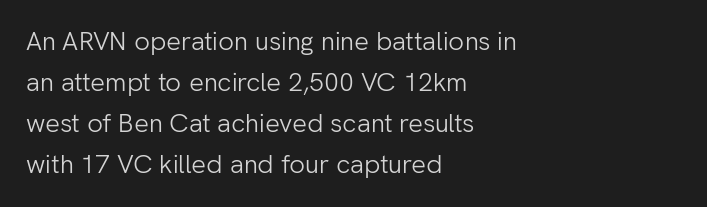
The words here are not underlined. Unbolded letterforms with no extra heft. Quick note: interline space is typical. These lines stack with their left ends in a neat column. Ordinary non-slanted type is in use. Here the glyphs are tracked normally, forming tight word shapes.
